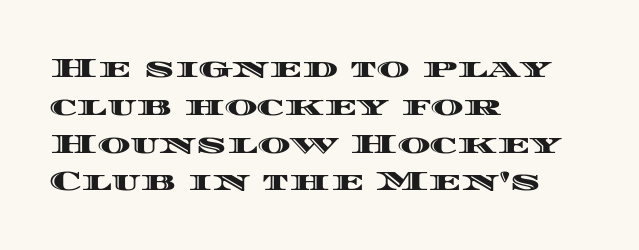
The image shows 28 px wide type, upright; set left-aligned, normal line spacing (1.35x), normal letter spacing, not underlined; a large x-height.
